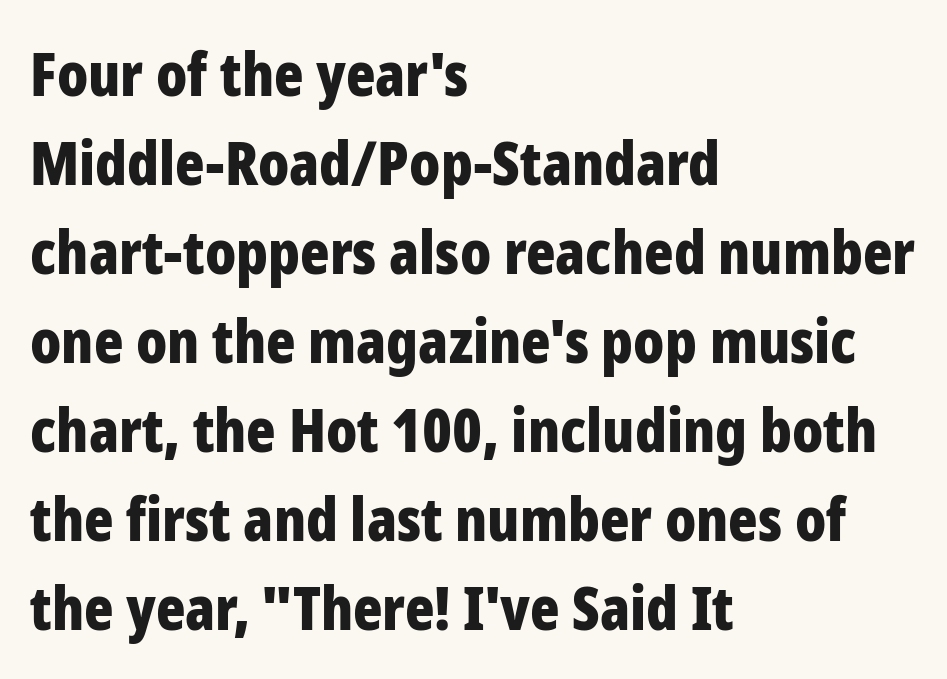
Q: Is the text bold? A: Yes.
Q: Is the text italic (slanted)? A: No, it is upright.
Q: Is the typeface a serif or a sans-serif typeface? A: Sans-serif.
Q: Is the text underlined? A: No.
Q: How is the paragraph aligned? A: Left-aligned.
Q: Is the spacing between letters normal or unusually wide? A: Normal.
Q: Is the spacing between lines tight, normal or loose? A: Normal.
Q: Width (condensed, normal, or wide)? A: Condensed.
Q: Stroke contrast? A: Low.
Q: x-height? A: Medium.
Q: Monospaced? A: No.
